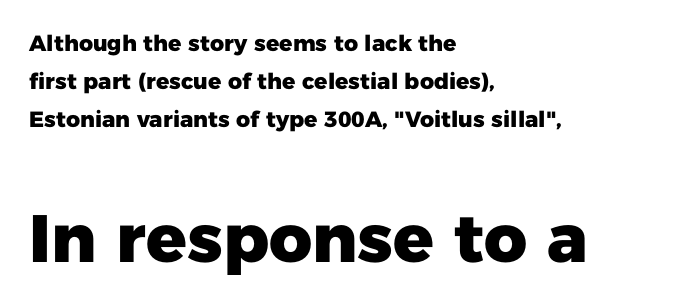
The image shows 67 px heavy sans-serif type, upright; set left-aligned, line spacing 1.73x, normal letter spacing, not underlined; the second (bottom) block is 3.05x larger; low stroke contrast and a medium x-height.
